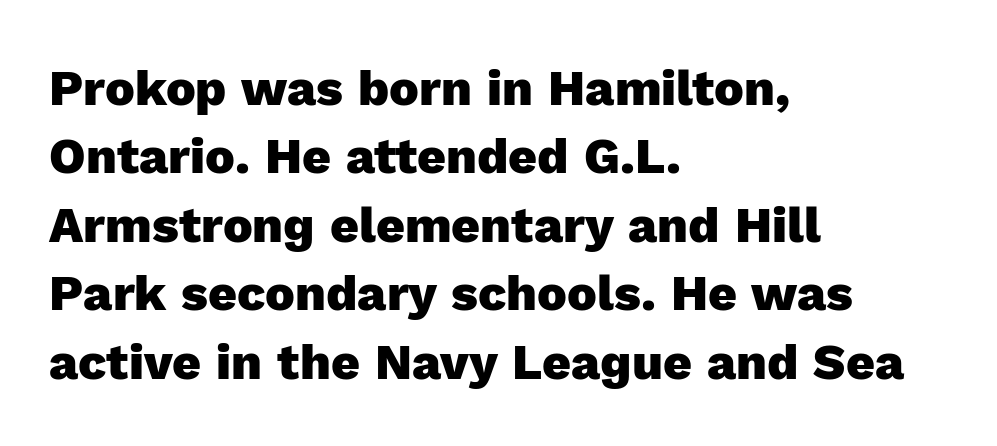
The image shows 50 px heavy sans-serif type, upright; set left-aligned, normal line spacing (1.37x), normal letter spacing, not underlined; a medium x-height.
